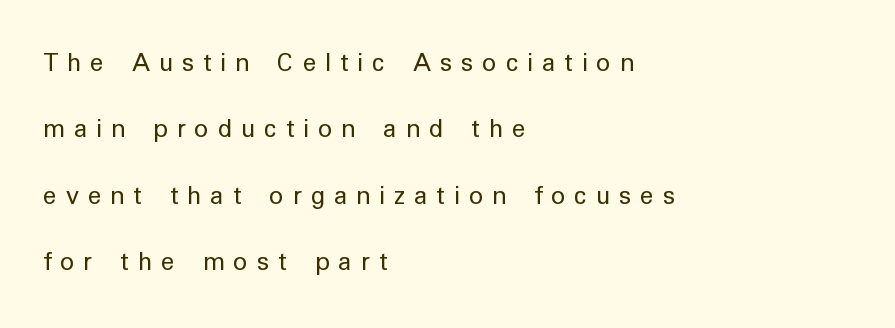
Proportional: the letters do not fall into vertical columns. Posture: upright roman. Grotesque or geometric, the face here clearly has no serifs. Letter spacing: wide. Where is the straight margin? On the left. The line-height multiplier appears high, well above default.
